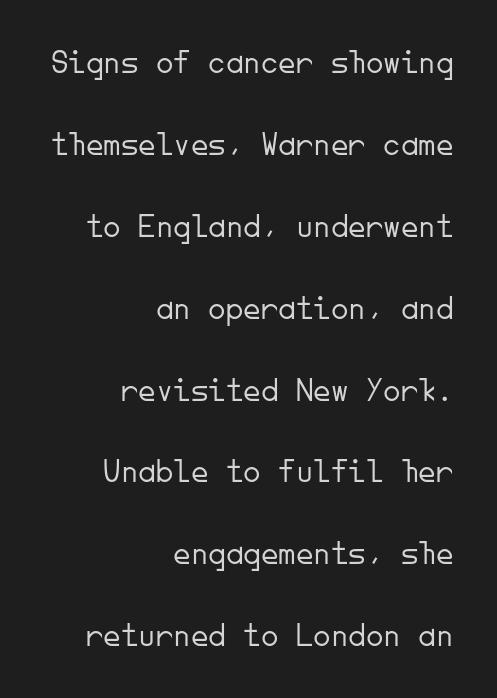
{"serif": "no", "italic": "no", "bold": "no", "weight": "light", "width": "normal", "stroke_contrast": "low", "x_height": "small", "monospaced": "yes", "underline": "no", "align": "right", "line_spacing": "loose", "line_spacing_ratio": 2.34, "letter_spacing": "normal", "letter_spacing_em": 0.0, "glyph_px": 35}
